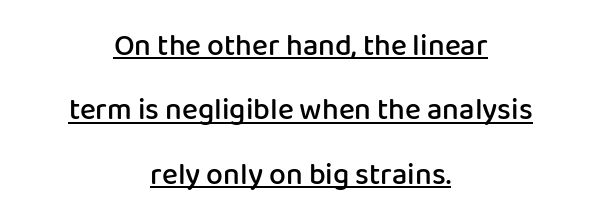
Q: Is the text bold? A: Semi-bold.
Q: Is the text italic (slanted)? A: No, it is upright.
Q: Is the typeface a serif or a sans-serif typeface? A: Sans-serif.
Q: Is the text underlined? A: Yes.
Q: How is the paragraph aligned? A: Centered.
Q: Is the spacing between letters normal or unusually wide? A: Normal.
Q: Is the spacing between lines tight, normal or loose? A: Loose.
Q: Width (condensed, normal, or wide)? A: Normal.
Q: Stroke contrast? A: Low.
Q: x-height? A: Medium.
Q: Monospaced? A: No.
